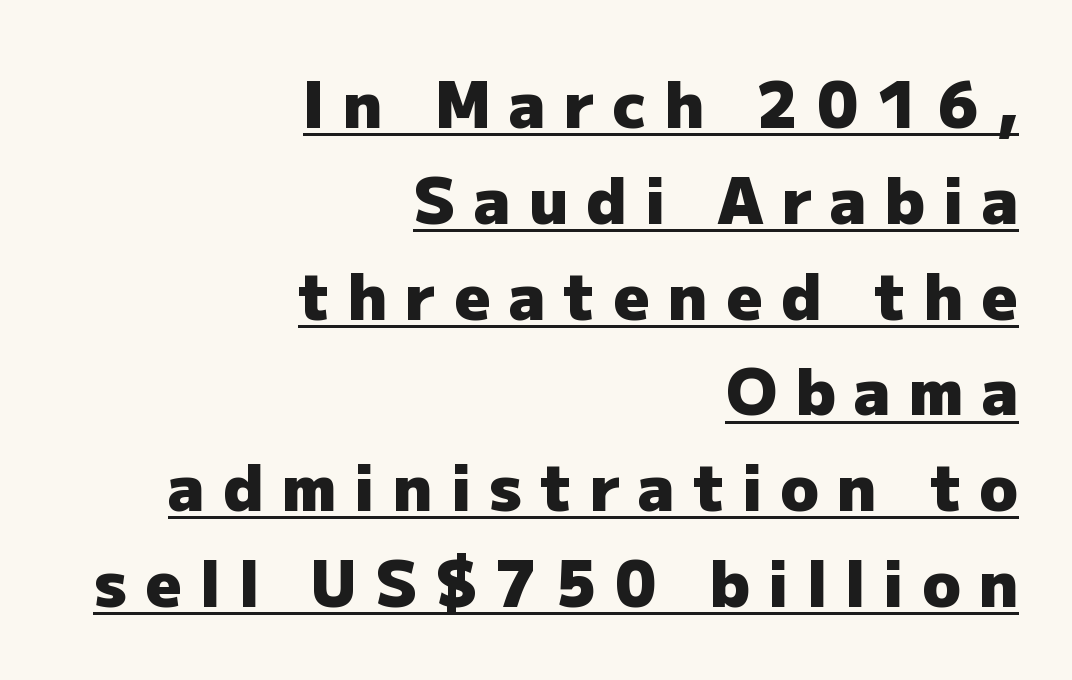
{"serif": "no", "italic": "no", "bold": "yes", "weight": "heavy", "width": "normal", "stroke_contrast": "low", "x_height": "medium", "monospaced": "no", "underline": "yes", "align": "right", "line_spacing": "normal", "line_spacing_ratio": 1.52, "letter_spacing": "wide", "letter_spacing_em": 0.29, "glyph_px": 63}
